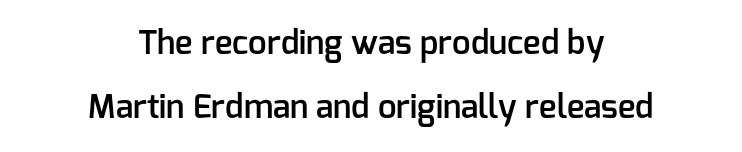
Compared with a flush-left layout, this one balances lines on the center instead. This sample has the flowing, uneven cadence of proportional lettering. You could fit nearly another row in the gap between these rows. The rendering shows plain stroke endings on the letterforms — a sans-serif design.
